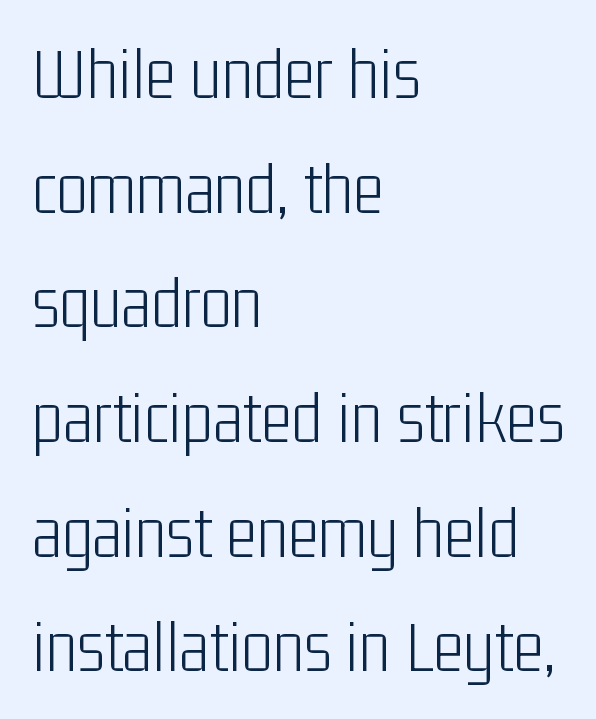
{"serif": "no", "italic": "no", "bold": "no", "weight": "light", "width": "condensed", "stroke_contrast": "low", "x_height": "medium", "monospaced": "no", "underline": "no", "align": "left", "line_spacing": "normal", "line_spacing_ratio": 1.55, "letter_spacing": "normal", "letter_spacing_em": 0.0, "glyph_px": 74}
